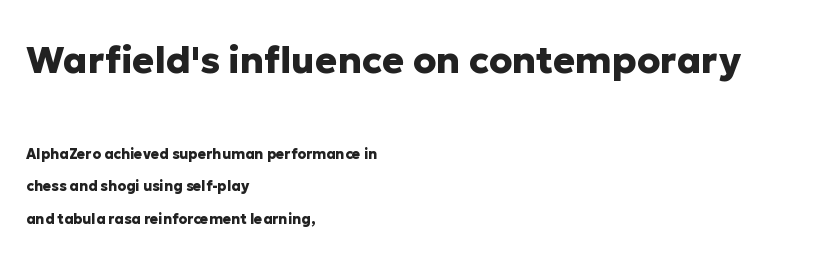
Q: Is the text bold? A: Yes.
Q: Is the text italic (slanted)? A: No, it is upright.
Q: Is the typeface a serif or a sans-serif typeface? A: Sans-serif.
Q: Is the text underlined? A: No.
Q: How is the paragraph aligned? A: Left-aligned.
Q: Is the spacing between letters normal or unusually wide? A: Normal.
Q: Is the spacing between lines tight, normal or loose? A: Loose.
Q: Which block of text is set in a larger size, the first (top) or the second (bottom)? A: The first (top) one.
Q: Width (condensed, normal, or wide)? A: Normal.
Q: Stroke contrast? A: Low.
Q: x-height? A: Medium.
Q: Monospaced? A: No.
